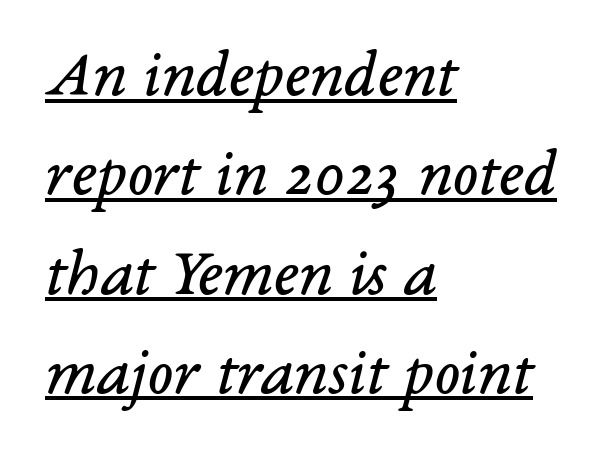
These lines are composed in type with serifs. Is there an underline? Yes — a line sits under the letters. Character widths vary here, with narrow letters taking less room than wide ones. Is the stroke heavy? The answer is a plain regular-or-lighter. Inter-character spacing is left at the font's built-in metrics. The text carries the slant typical of an italic or oblique font.
